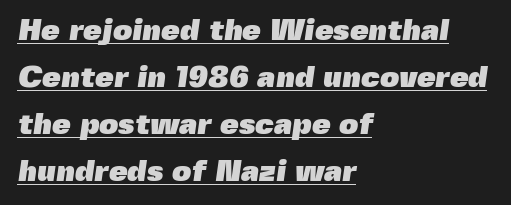
Q: Is the text bold? A: Yes.
Q: Is the typeface a serif or a sans-serif typeface? A: Sans-serif.
Q: Is the text underlined? A: Yes.
Q: How is the paragraph aligned? A: Left-aligned.
Q: Is the spacing between letters normal or unusually wide? A: Normal.
Q: Is the spacing between lines tight, normal or loose? A: Normal.
Q: Width (condensed, normal, or wide)? A: Normal.
Q: x-height? A: Medium.
Q: Monospaced? A: No.
